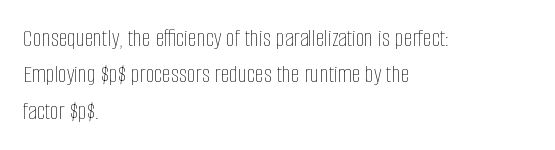
Q: Is the text bold? A: No.
Q: Is the text italic (slanted)? A: No, it is upright.
Q: Is the text underlined? A: No.
Q: How is the paragraph aligned? A: Left-aligned.
Q: Is the spacing between letters normal or unusually wide? A: Normal.
Q: Is the spacing between lines tight, normal or loose? A: Normal.
